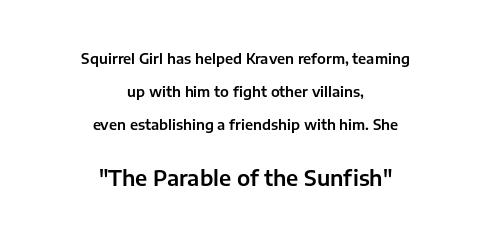
Q: Is the text italic (slanted)? A: No, it is upright.
Q: Is the text underlined? A: No.
Q: How is the paragraph aligned? A: Centered.
Q: Is the spacing between letters normal or unusually wide? A: Normal.
Q: Is the spacing between lines tight, normal or loose? A: Loose.
Q: Which block of text is set in a larger size, the first (top) or the second (bottom)? A: The second (bottom) one.
